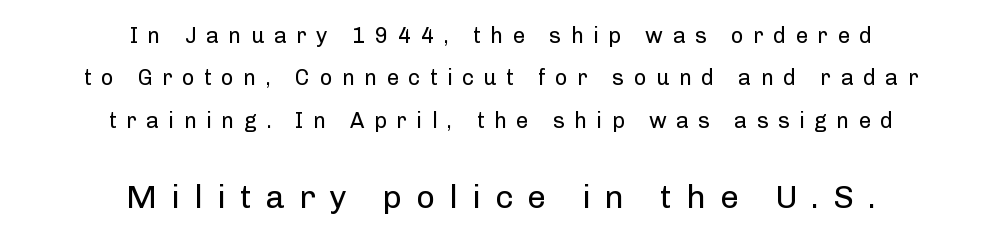
This sample uses a sans-serif face. In terms of posture, this sample is upright. Is the block centered? Yes — each line is placed symmetrically about the middle. Weight: in the light-to-regular range.
